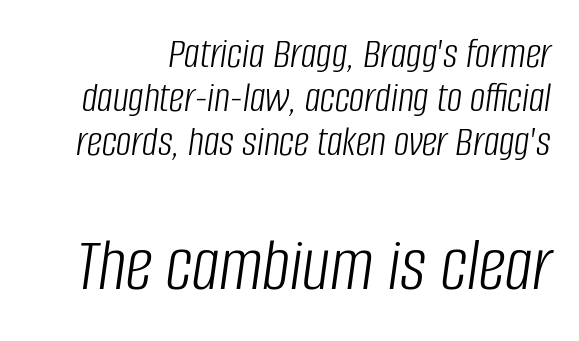
Here the glyphs are tracked normally, forming tight word shapes. The emphasis by scale lands on block number two, below. This is not heavy type; no bold has been used. Plain, unruled lines of type. These lines were composed using italics. These lines are rendered in a variable-pitch font.
